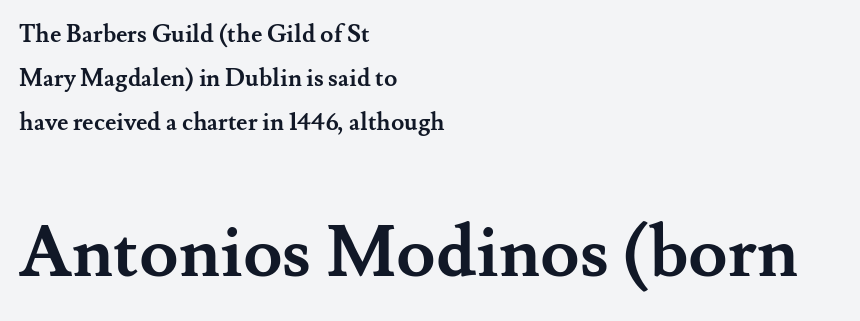
The image shows 71 px semibold serif type, upright; set left-aligned, line spacing 1.84x, normal letter spacing, not underlined; the second (bottom) block is 2.96x larger; medium stroke contrast and a small x-height.
